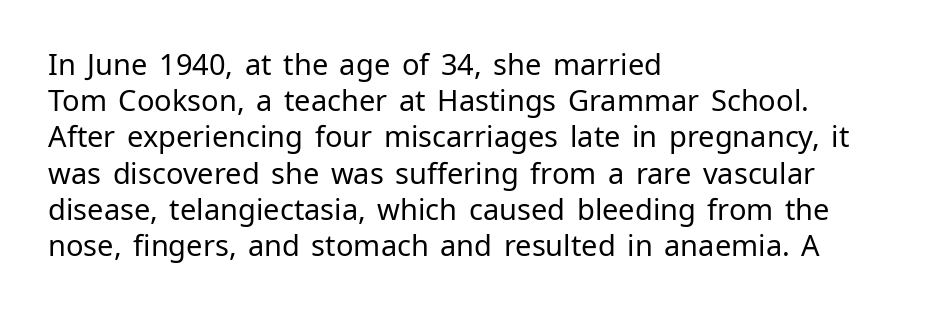
{"serif": "no", "italic": "no", "bold": "no", "weight": "regular", "width": "normal", "stroke_contrast": "low", "x_height": "medium", "monospaced": "no", "underline": "no", "align": "left", "line_spacing": "normal", "line_spacing_ratio": 1.25, "letter_spacing": "normal", "letter_spacing_em": 0.0, "glyph_px": 29}
